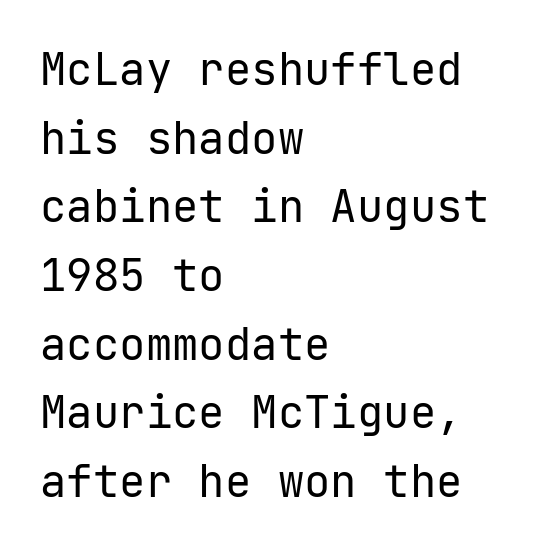
The image shows 44 px regular-weight sans-serif type, upright; set left-aligned, normal line spacing (1.56x), normal letter spacing, not underlined; low stroke contrast and a medium x-height.
